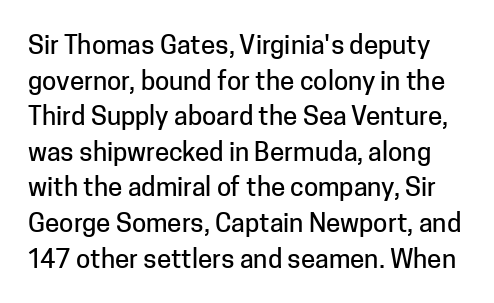
Honestly, the letter spacing is just normal — you wouldn't notice it. If you measured baseline to baseline, you'd find a middling distance. Underlining? Definitely not there. It's the straight-up-and-down kind of type.
